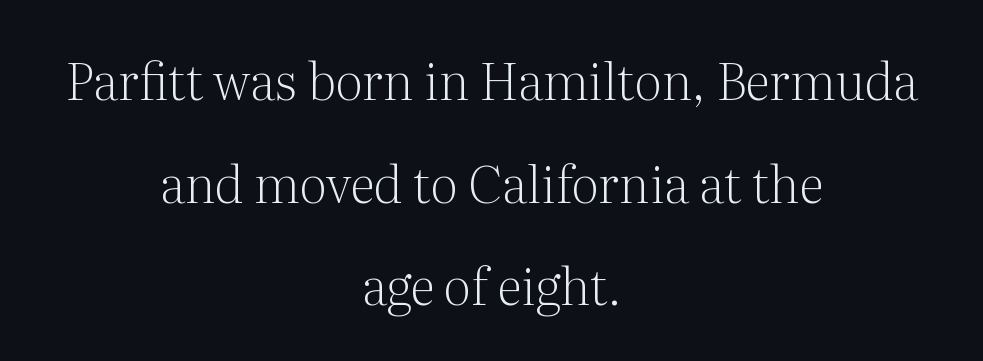
{"serif": "yes", "italic": "no", "bold": "no", "weight": "light", "width": "normal", "stroke_contrast": "medium", "x_height": "medium", "monospaced": "no", "underline": "no", "align": "center", "line_spacing": "loose", "line_spacing_ratio": 2.01, "letter_spacing": "normal", "letter_spacing_em": 0.0, "glyph_px": 51}
